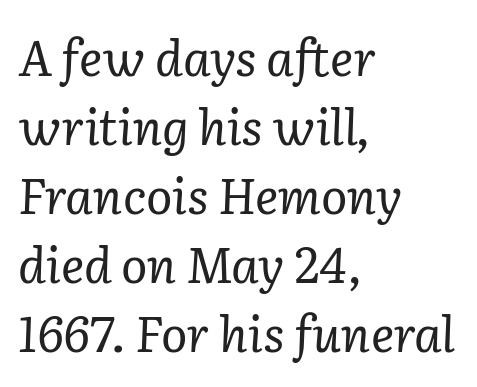
The rendering shows small feet on the letterforms — a serif design. These lines keep a tight, regular rhythm from letter to letter. Any mark beneath the type? The region is blank. This reads as an unemphasized weight, regular at the heaviest. Note the varied advance widths — an 'i' is clearly narrower than an 'm'.
